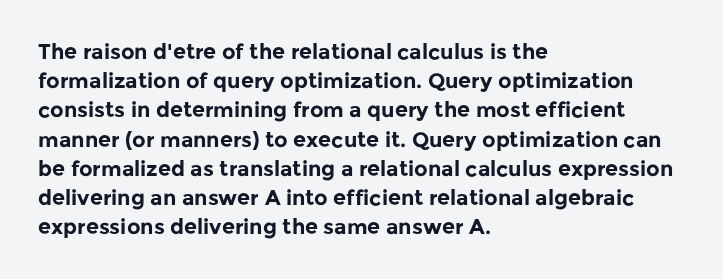
Q: Is the text bold? A: Yes.
Q: Is the text italic (slanted)? A: No, it is upright.
Q: Is the text underlined? A: No.
Q: How is the paragraph aligned? A: Left-aligned.
Q: Is the spacing between letters normal or unusually wide? A: Normal.
Q: Is the spacing between lines tight, normal or loose? A: Normal.
